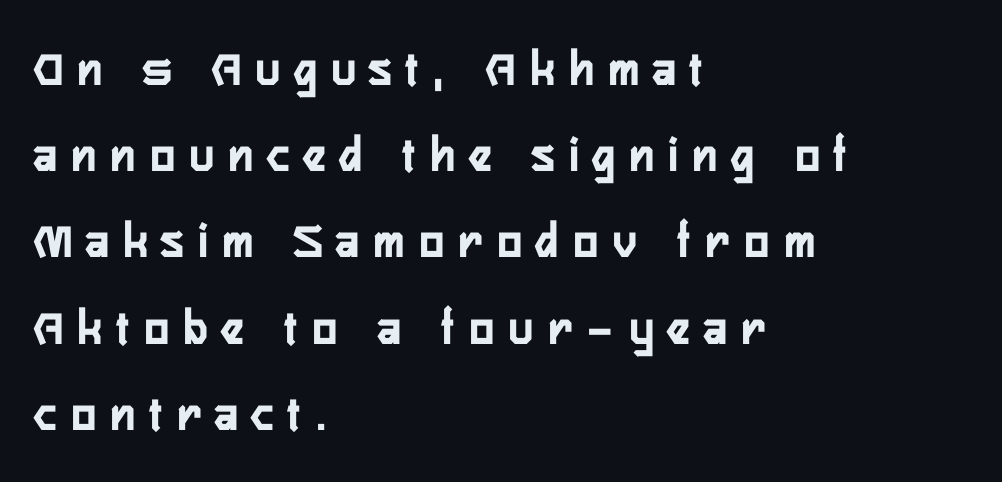
Q: Is the text italic (slanted)? A: No, it is upright.
Q: Is the typeface a serif or a sans-serif typeface? A: Sans-serif.
Q: Is the text underlined? A: No.
Q: How is the paragraph aligned? A: Left-aligned.
Q: Is the spacing between letters normal or unusually wide? A: Unusually wide.
Q: Is the spacing between lines tight, normal or loose? A: Normal.
Q: Width (condensed, normal, or wide)? A: Condensed.
Q: Stroke contrast? A: Low.
Q: x-height? A: Medium.
Q: Monospaced? A: No.
